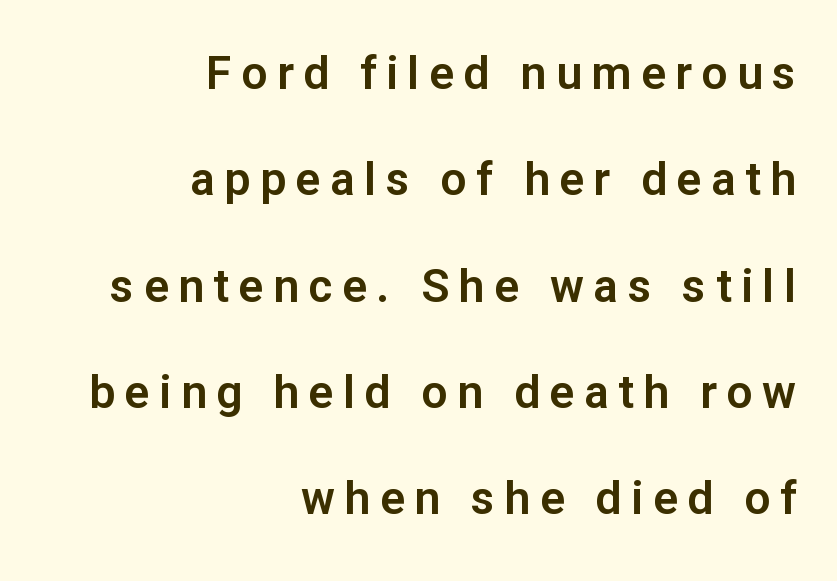
{"serif": "no", "italic": "no", "width": "normal", "stroke_contrast": "low", "x_height": "medium", "monospaced": "no", "underline": "no", "align": "right", "line_spacing": "loose", "line_spacing_ratio": 2.31, "letter_spacing": "wide", "letter_spacing_em": 0.21, "glyph_px": 46}
